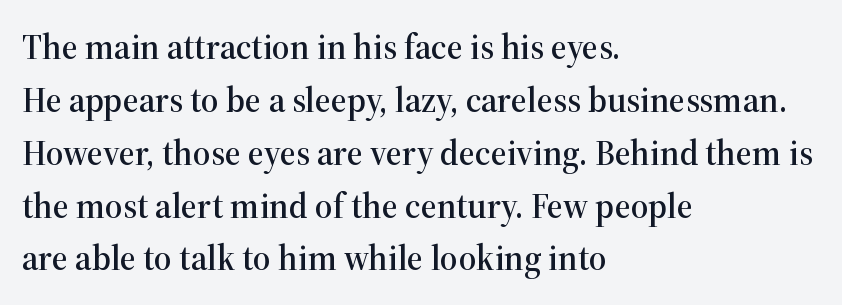
The type family on display is of the serif kind. In terms of leading, this rendering sits right in the middle. Posture: vertical. Only glyphs here, with clear space below each row. Does the copy run flush right? No — it runs flush left. The horizontal fit of the characters is conventional and even.
